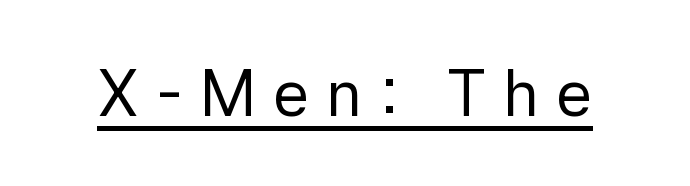
Style check: upright. The string is rendered with underlining switched on. Spacing verdict: proportional, widths tailored to each character. Observe the wide spacing: letters keep a clear distance from each other. The type family on display is of the sans-serif kind.
